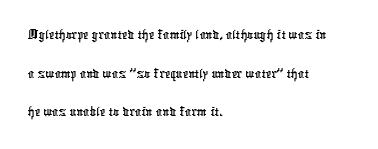
The passage shown is typeset with a sans-serif family. Clear beneath every line of the passage. These lines are rendered in a variable-pitch font. Where is the straight margin? On the left. This sample keeps an unexceptional amount of space between lines.
